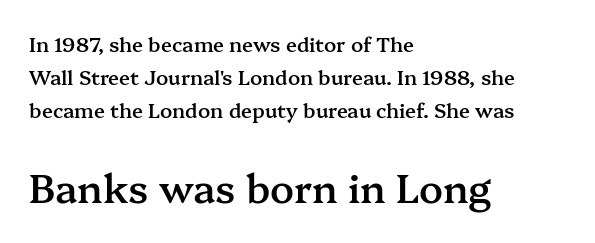
Descender tails drop into unmarked territory. Slightly chunky letters — semibold, I'd say, not full bold. Character widths vary here, with narrow letters taking less room than wide ones. Nothing unusual about the tracking: characters are spaced as the font intends. Where is the straight margin? On the left. Style check: upright.
